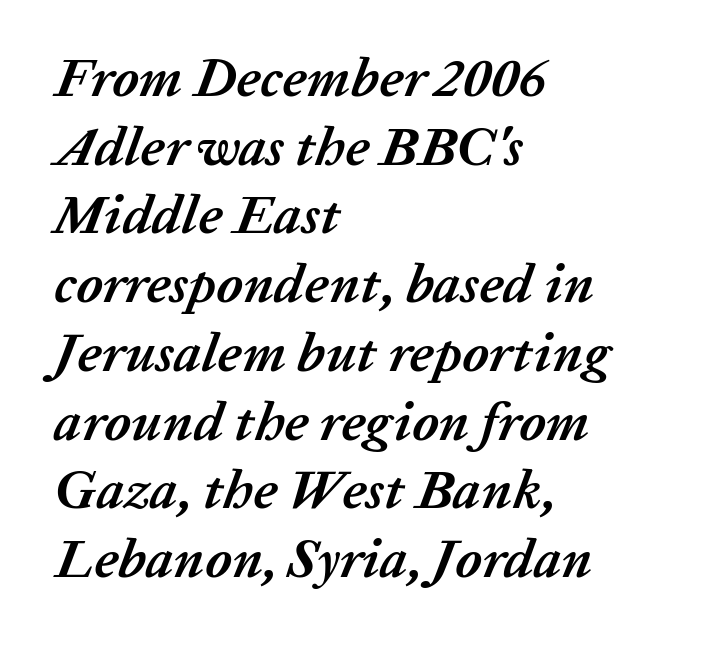
Style check: oblique. The lines sit at an ordinary, default distance from one another. These lines carry a lot of weight — the face is fully bold. You could not count columns in this text — the font is proportionally spaced. Glance below the letters and you will spot only blank space. Horizontally, the lines are justified to the leading edge only.
